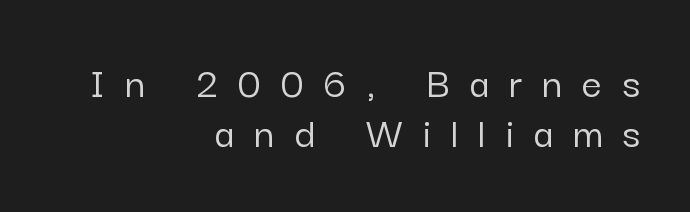
The image shows 44 px sans-serif type, upright; set right-aligned, tight line spacing (1.14x), unusually wide letter spacing (+0.46 em), not underlined; low stroke contrast and a medium x-height.
